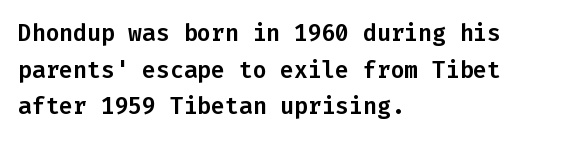
{"italic": "no", "underline": "no", "align": "left", "line_spacing": "normal", "line_spacing_ratio": 1.59, "letter_spacing": "normal", "letter_spacing_em": 0.0, "glyph_px": 23}
